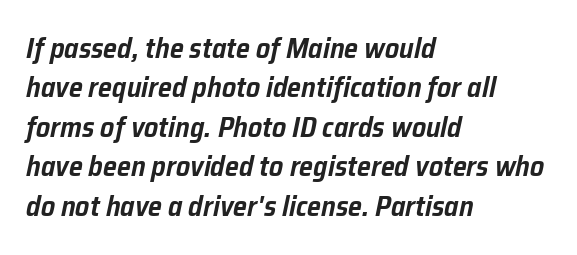
The image shows 28 px text type, italic (leaning right); set left-aligned, normal line spacing (1.41x), normal letter spacing, not underlined; low stroke contrast and a medium x-height.
